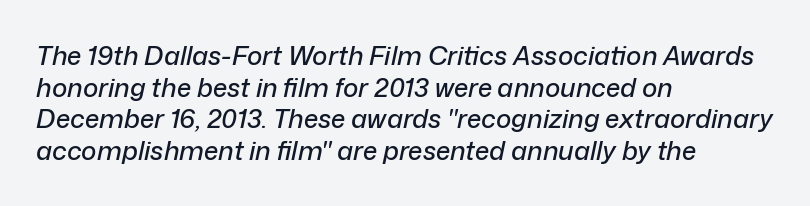
Q: Is the text italic (slanted)? A: Yes, it leans right by about 12 degrees.
Q: Is the text underlined? A: No.
Q: How is the paragraph aligned? A: Left-aligned.
Q: Is the spacing between letters normal or unusually wide? A: Normal.
